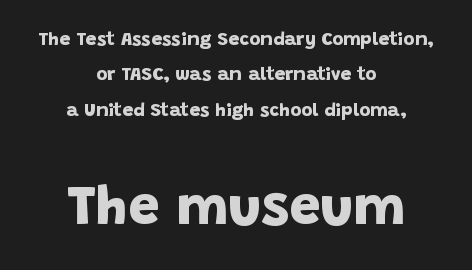
{"serif": "no", "bold": "yes", "weight": "bold", "width": "normal", "stroke_contrast": "low", "x_height": "large", "monospaced": "no", "underline": "no", "align": "center", "line_spacing_ratio": 1.86, "letter_spacing": "normal", "letter_spacing_em": 0.0, "larger_block": "second", "size_ratio": 2.95, "glyph_px": 56}
